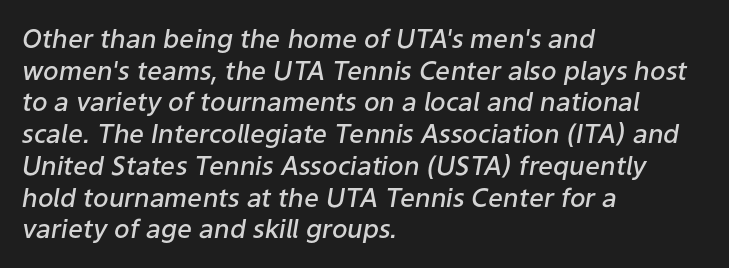
Q: Is the text bold? A: Semi-bold.
Q: Is the text italic (slanted)? A: Yes, it leans right by about 9 degrees.
Q: Is the text underlined? A: No.
Q: How is the paragraph aligned? A: Left-aligned.
Q: Is the spacing between letters normal or unusually wide? A: Normal.
